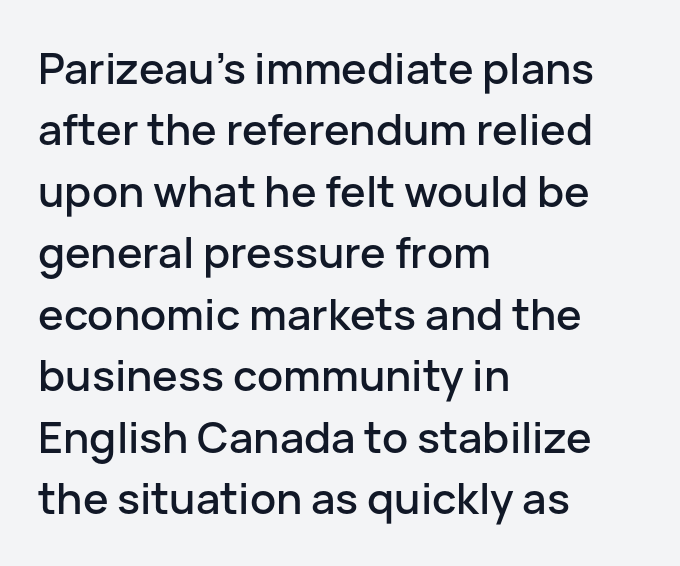
Q: Is the text italic (slanted)? A: No, it is upright.
Q: Is the typeface a serif or a sans-serif typeface? A: Sans-serif.
Q: Is the text underlined? A: No.
Q: How is the paragraph aligned? A: Left-aligned.
Q: Is the spacing between letters normal or unusually wide? A: Normal.
Q: Is the spacing between lines tight, normal or loose? A: Normal.
Q: Width (condensed, normal, or wide)? A: Normal.
Q: Stroke contrast? A: Low.
Q: x-height? A: Medium.
Q: Monospaced? A: No.
